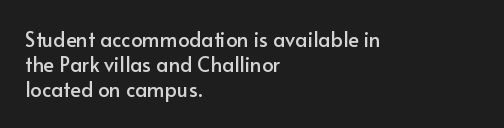
Q: Is the text italic (slanted)? A: No, it is upright.
Q: Is the text underlined? A: No.
Q: How is the paragraph aligned? A: Left-aligned.
Q: Is the spacing between letters normal or unusually wide? A: Normal.
